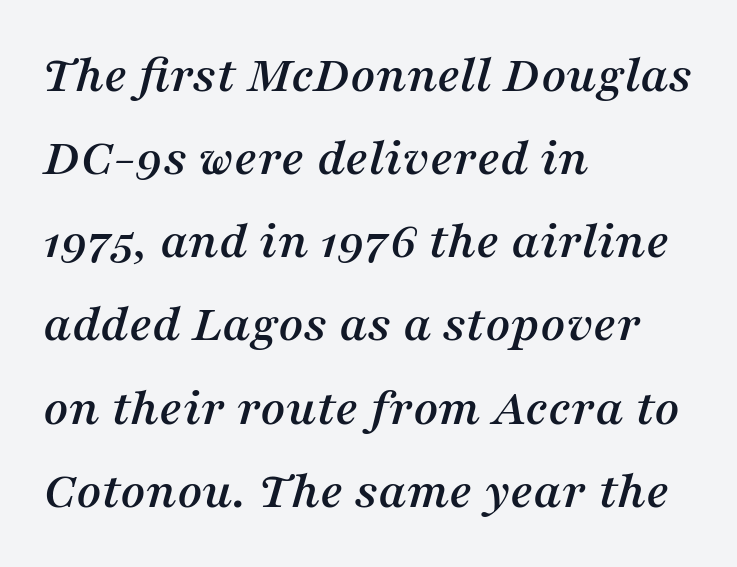
Q: Is the text italic (slanted)? A: Yes, it leans right by about 16 degrees.
Q: Is the typeface a serif or a sans-serif typeface? A: Serif.
Q: Is the text underlined? A: No.
Q: How is the paragraph aligned? A: Left-aligned.
Q: Is the spacing between letters normal or unusually wide? A: Normal.
Q: Is the spacing between lines tight, normal or loose? A: Normal.
Q: Width (condensed, normal, or wide)? A: Normal.
Q: Stroke contrast? A: Medium.
Q: x-height? A: Medium.
Q: Monospaced? A: No.
